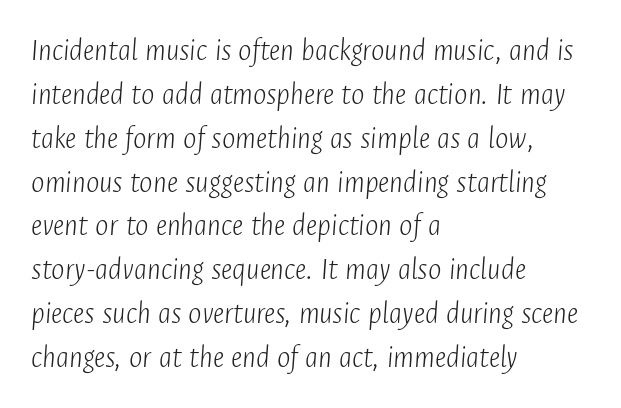
Q: Is the text bold? A: No.
Q: Is the text italic (slanted)? A: Yes, it leans right by about 4 degrees.
Q: Is the text underlined? A: No.
Q: How is the paragraph aligned? A: Left-aligned.
Q: Is the spacing between letters normal or unusually wide? A: Normal.
Q: Is the spacing between lines tight, normal or loose? A: Normal.
Q: Width (condensed, normal, or wide)? A: Condensed.
Q: Stroke contrast? A: Low.
Q: x-height? A: Medium.
Q: Monospaced? A: No.
